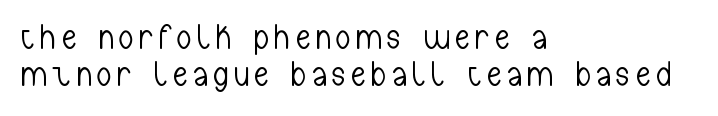
Q: Is the text bold? A: No.
Q: Is the text italic (slanted)? A: No, it is upright.
Q: Is the typeface a serif or a sans-serif typeface? A: Sans-serif.
Q: Is the text underlined? A: No.
Q: How is the paragraph aligned? A: Left-aligned.
Q: Is the spacing between lines tight, normal or loose? A: Tight.
Q: Width (condensed, normal, or wide)? A: Condensed.
Q: Stroke contrast? A: Low.
Q: x-height? A: Medium.
Q: Monospaced? A: No.
